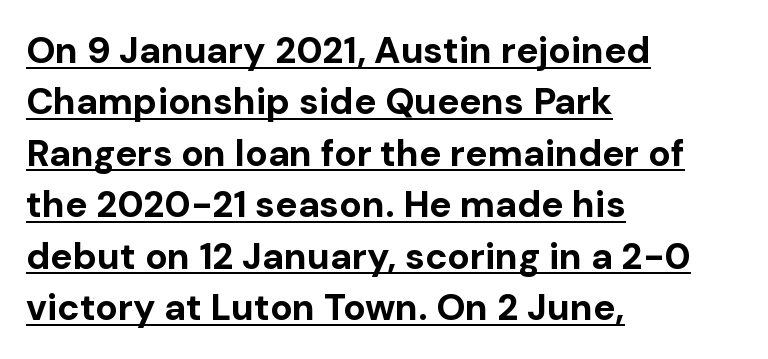
The image shows 37 px bold sans-serif type, upright; set left-aligned, normal line spacing (1.39x), normal letter spacing, underlined; low stroke contrast and a medium x-height.
